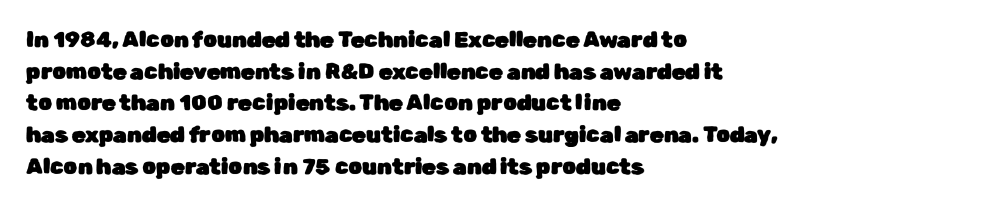
Q: Is the text italic (slanted)? A: No, it is upright.
Q: Is the text underlined? A: No.
Q: How is the paragraph aligned? A: Left-aligned.
Q: Is the spacing between letters normal or unusually wide? A: Normal.
Q: Is the spacing between lines tight, normal or loose? A: Normal.
